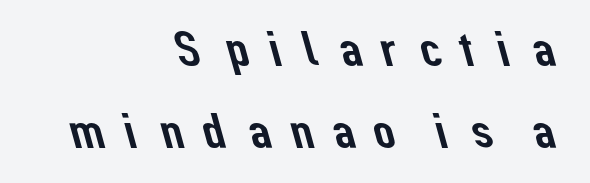
Q: Is the typeface a serif or a sans-serif typeface? A: Sans-serif.
Q: Is the text underlined? A: No.
Q: How is the paragraph aligned? A: Right-aligned.
Q: Is the spacing between letters normal or unusually wide? A: Unusually wide.
Q: Is the spacing between lines tight, normal or loose? A: Normal.
Q: Width (condensed, normal, or wide)? A: Normal.
Q: Stroke contrast? A: Low.
Q: x-height? A: Medium.
Q: Monospaced? A: No.
